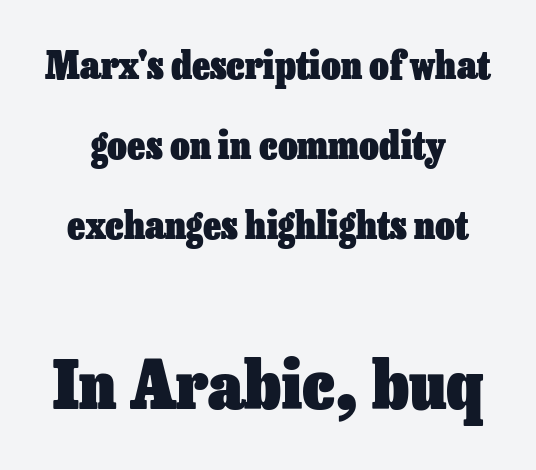
Q: Is the text bold? A: Yes.
Q: Is the text italic (slanted)? A: No, it is upright.
Q: Is the text underlined? A: No.
Q: How is the paragraph aligned? A: Centered.
Q: Is the spacing between letters normal or unusually wide? A: Normal.
Q: Is the spacing between lines tight, normal or loose? A: Loose.
Q: Which block of text is set in a larger size, the first (top) or the second (bottom)? A: The second (bottom) one.
Q: Width (condensed, normal, or wide)? A: Normal.
Q: Stroke contrast? A: Low.
Q: x-height? A: Medium.
Q: Monospaced? A: No.
